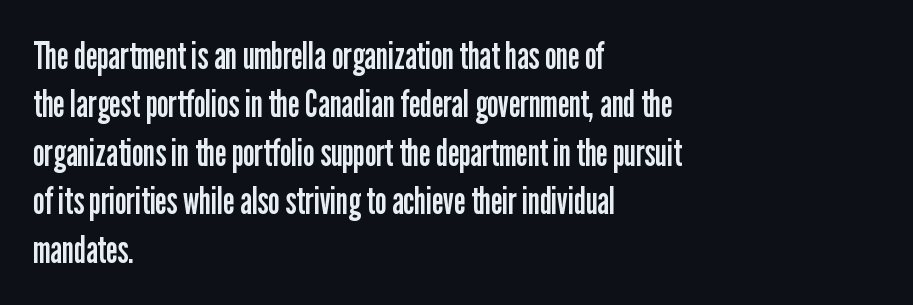
Each stroke keeps to a modest, everyday thickness or less. You could not count columns in this text — the font is proportionally spaced. The rag falls on the right side of this text block. No feet cap the strokes, marking this as sans-serif type.
